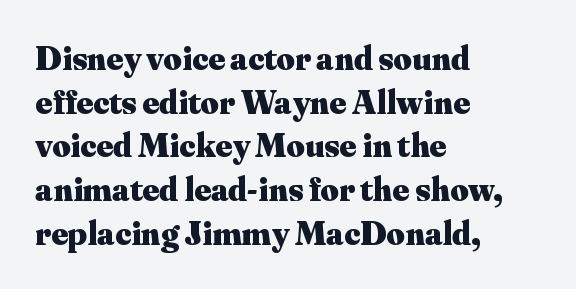
{"serif": "yes", "italic": "no", "bold": "yes", "weight": "heavy", "width": "normal", "stroke_contrast": "medium", "x_height": "small", "monospaced": "no", "underline": "no", "align": "left", "line_spacing": "normal", "line_spacing_ratio": 1.25, "letter_spacing": "normal", "letter_spacing_em": 0.0, "glyph_px": 35}
